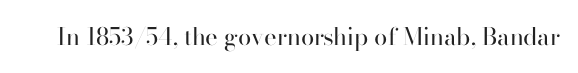
{"italic": "no", "bold": "no", "underline": "no", "letter_spacing": "normal", "letter_spacing_em": 0.0, "glyph_px": 24}
